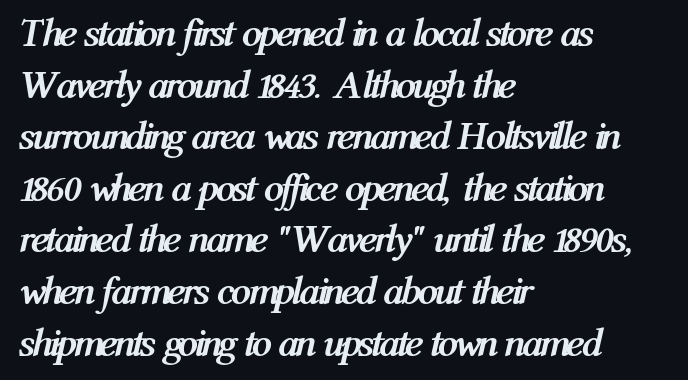
Think of a printed novel: that variable character pitch is what you see here. Spacing between characters is what you'd get straight out of the box. Horizontal bands of white between lines are of average thickness. It's the slanting kind of type. The strokes are fattened all the way to bold. These lines are set flush left with a ragged right edge.
